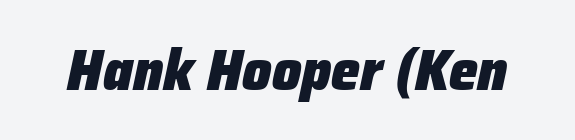
The image shows 58 px heavy type, italic (leaning right); set normal letter spacing, not underlined; low stroke contrast and a medium x-height.
